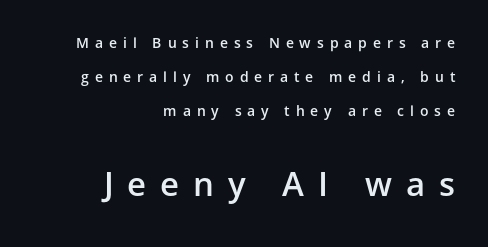
{"serif": "no", "italic": "no", "bold": "semi", "weight": "semibold", "width": "normal", "stroke_contrast": "low", "x_height": "medium", "monospaced": "no", "underline": "no", "align": "right", "line_spacing": "loose", "line_spacing_ratio": 2.43, "letter_spacing": "wide", "letter_spacing_em": 0.42, "larger_block": "second", "size_ratio": 2.36, "glyph_px": 33}
